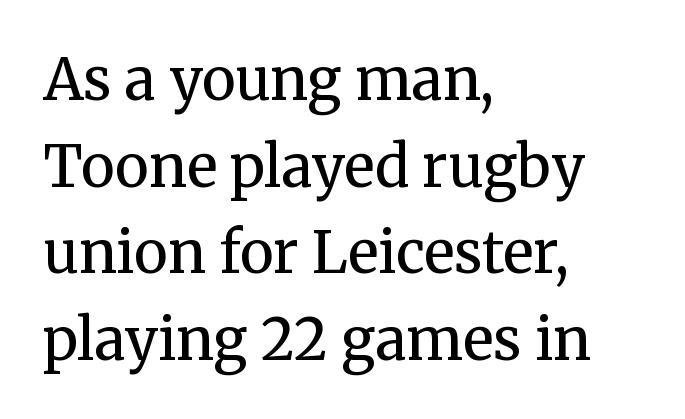
Anything drawn beneath the words? Only blank space. Leading matches the norm, producing a regular column. These lines are rendered in a variable-pitch font. Type style note: has serifs. The letters stand upright; this is a roman face. The type is set solid horizontally, with unmodified tracking.
